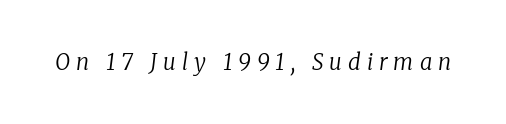
Q: Is the text bold? A: No.
Q: Is the text italic (slanted)? A: Yes, it leans right by about 8 degrees.
Q: Is the text underlined? A: No.
Q: Is the spacing between letters normal or unusually wide? A: Unusually wide.
